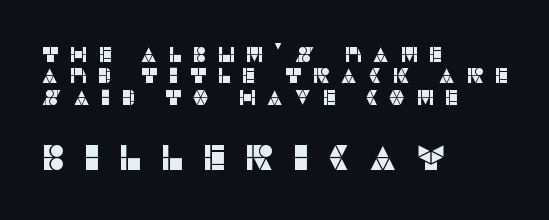
Q: Is the text italic (slanted)? A: No, it is upright.
Q: Is the typeface a serif or a sans-serif typeface? A: Sans-serif.
Q: Is the text underlined? A: No.
Q: How is the paragraph aligned? A: Left-aligned.
Q: Is the spacing between letters normal or unusually wide? A: Unusually wide.
Q: Is the spacing between lines tight, normal or loose? A: Tight.
Q: Which block of text is set in a larger size, the first (top) or the second (bottom)? A: The second (bottom) one.
Q: Width (condensed, normal, or wide)? A: Normal.
Q: Stroke contrast? A: Low.
Q: x-height? A: Large.
Q: Monospaced? A: No.
